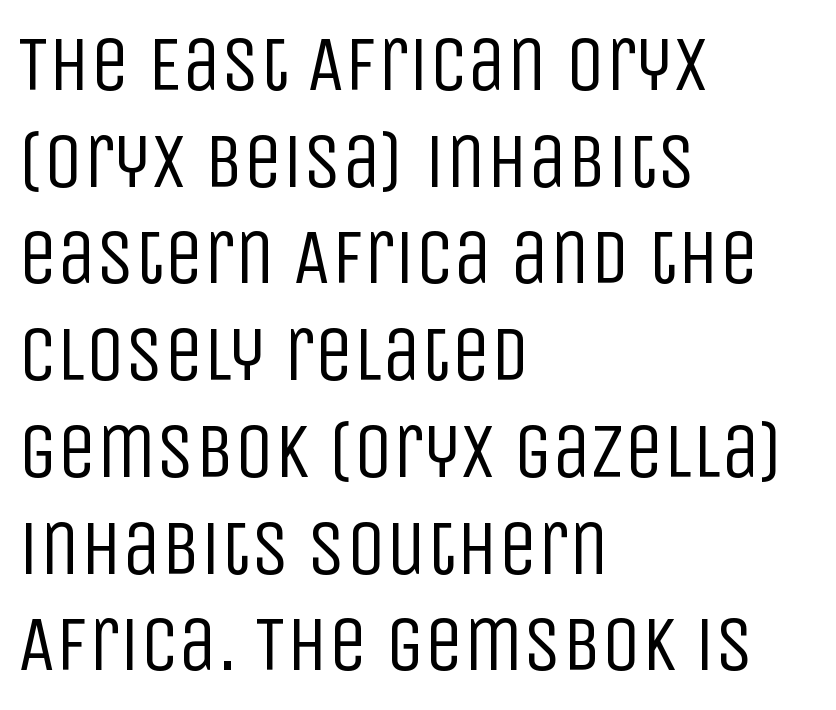
{"serif": "no", "italic": "no", "bold": "no", "weight": "regular", "width": "condensed", "stroke_contrast": "low", "x_height": "large", "monospaced": "no", "underline": "no", "align": "left", "line_spacing_ratio": 1.24, "letter_spacing": "normal", "letter_spacing_em": 0.0, "glyph_px": 78}
